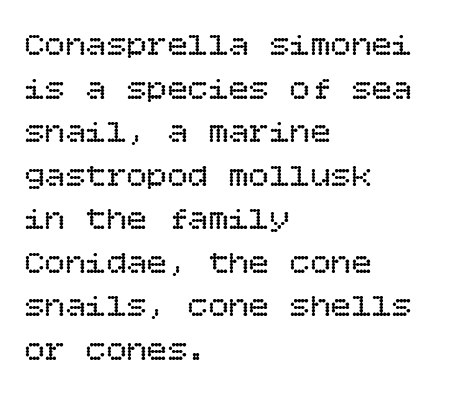
The image shows 34 px regular-weight type, upright; set left-aligned, normal line spacing (1.28x), normal letter spacing, not underlined; low stroke contrast and a large x-height.
